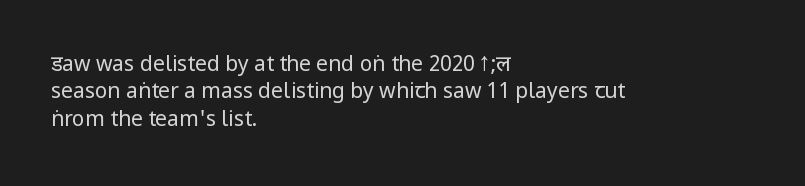
{"italic": "no", "bold": "no", "underline": "no", "align": "left", "line_spacing": "normal", "line_spacing_ratio": 1.3, "letter_spacing": "normal", "letter_spacing_em": 0.0, "glyph_px": 21}
